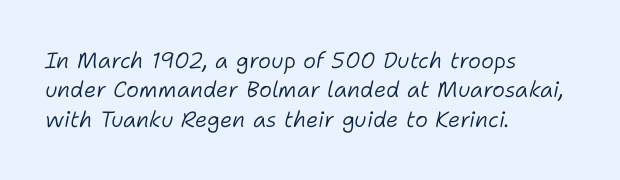
{"italic": "yes", "lean": "right", "slant_degrees": 11, "bold": "no", "underline": "no", "align": "left", "line_spacing": "normal", "line_spacing_ratio": 1.34, "letter_spacing": "normal", "letter_spacing_em": 0.0, "glyph_px": 22}
